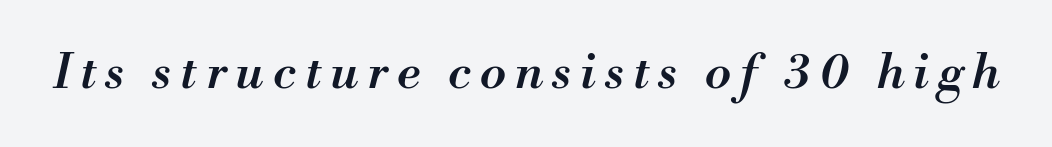
The image shows 48 px semibold type, italic (leaning right); set not underlined; medium stroke contrast and a small x-height.
